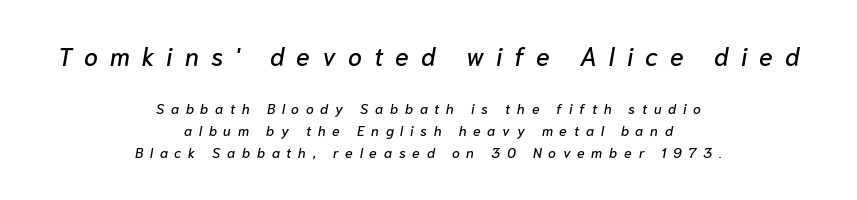
The image shows 25 px text type, italic (leaning right); set centered, normal line spacing (1.59x), unusually wide letter spacing (+0.48 em), not underlined; the first (top) block is 1.79x larger.
